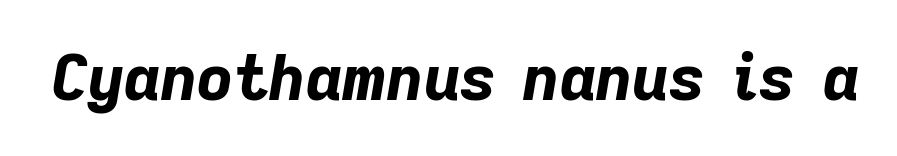
Typographic density is high because the face is bold. Posture: slanted. These lines are rendered in a variable-pitch font. Check under the words: just untouched page. Each word holds together tightly as a unit, with standard inter-letter gaps.
